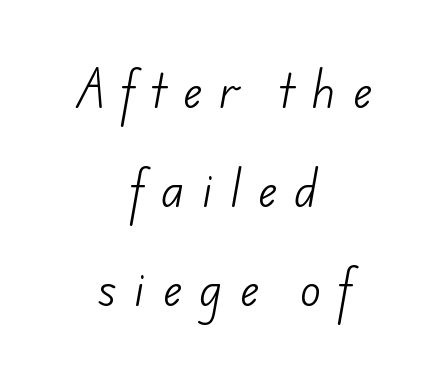
This sample has the flowing, uneven cadence of proportional lettering. Glance below the letters and you will spot only blank space. Observe the wide spacing: letters keep a clear distance from each other. The typesetter chose a symmetrical, centered arrangement here. Baseline-to-baseline distance is far greater than the letter height.
